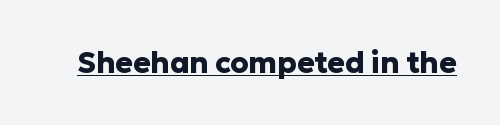
{"serif": "no", "italic": "no", "bold": "yes", "weight": "heavy", "width": "normal", "stroke_contrast": "low", "x_height": "medium", "monospaced": "no", "underline": "yes", "letter_spacing": "normal", "letter_spacing_em": 0.0, "glyph_px": 29}
